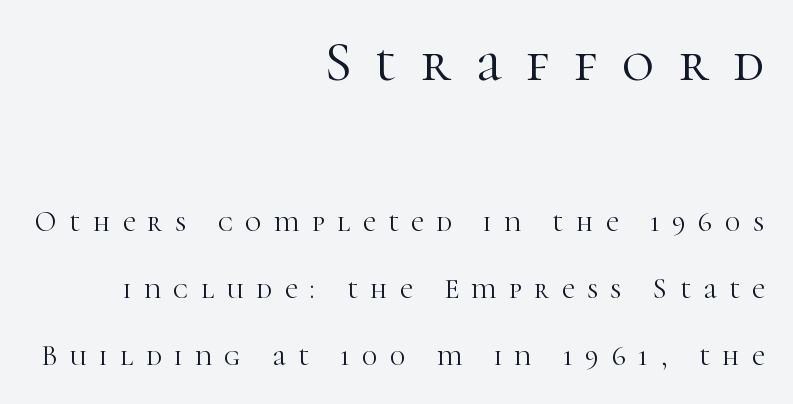
The image shows 55 px light serif type, upright; set right-aligned, loose line spacing (2.4x), unusually wide letter spacing (+0.45 em), not underlined; the first (top) block is 1.96x larger; high stroke contrast and a medium x-height.
